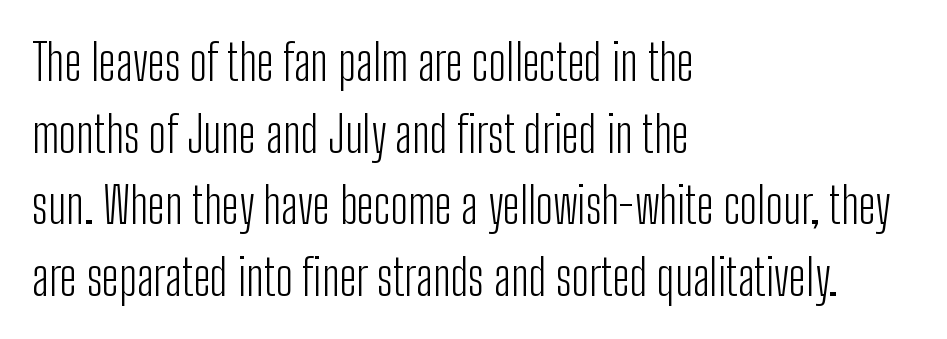
Q: Is the text bold? A: No.
Q: Is the text italic (slanted)? A: No, it is upright.
Q: Is the typeface a serif or a sans-serif typeface? A: Sans-serif.
Q: Is the text underlined? A: No.
Q: How is the paragraph aligned? A: Left-aligned.
Q: Is the spacing between letters normal or unusually wide? A: Normal.
Q: Is the spacing between lines tight, normal or loose? A: Normal.
Q: Width (condensed, normal, or wide)? A: Condensed.
Q: Stroke contrast? A: Low.
Q: x-height? A: Medium.
Q: Monospaced? A: No.
